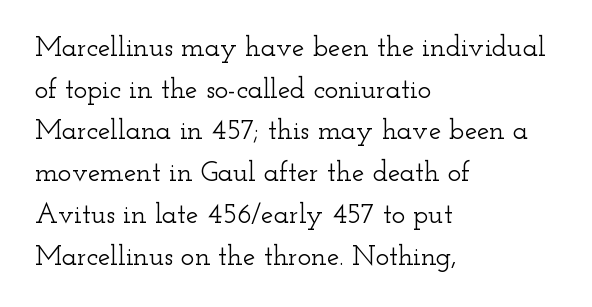
{"serif": "yes", "italic": "no", "width": "wide", "stroke_contrast": "low", "x_height": "small", "monospaced": "no", "underline": "no", "align": "left", "line_spacing": "normal", "line_spacing_ratio": 1.49, "letter_spacing": "normal", "letter_spacing_em": 0.0, "glyph_px": 28}
